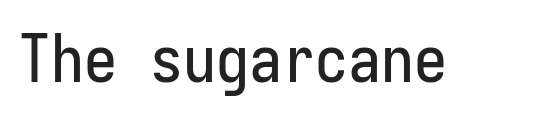
The image shows 66 px condensed sans-serif type, upright, monospaced; set normal letter spacing, not underlined; low stroke contrast and a medium x-height.
